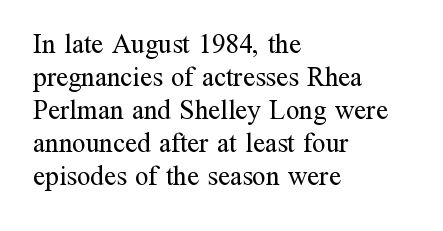
The type sits square on the baseline with zero lean. All the whitespace from short lines collects on the right. Students, note that the glyphs here touch the page at normal intervals. Weight class: somewhere from thin through regular. The foot of each line stays bare and open.
